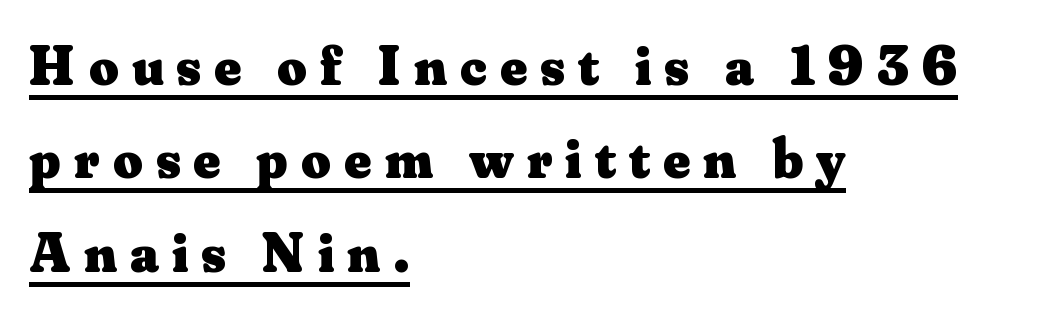
The image shows 57 px heavy serif type, upright; set left-aligned, normal line spacing (1.64x), unusually wide letter spacing (+0.23 em), underlined; medium stroke contrast and a small x-height.
